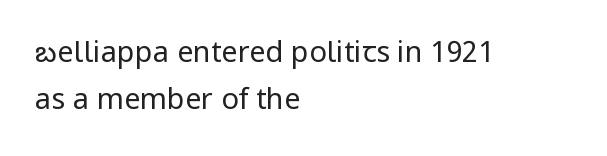
The image shows 29 px regular-weight sans-serif type, upright; set left-aligned, normal line spacing (1.61x), normal letter spacing, not underlined; low stroke contrast and a medium x-height.
